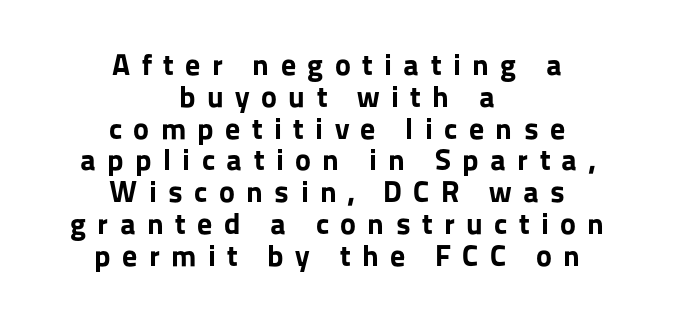
Character widths vary here, with narrow letters taking less room than wide ones. Someone cranked the tracking dial way up on this one. Rows of type sit shoulder to shoulder in the vertical direction. Lines of text with bare space underneath.
